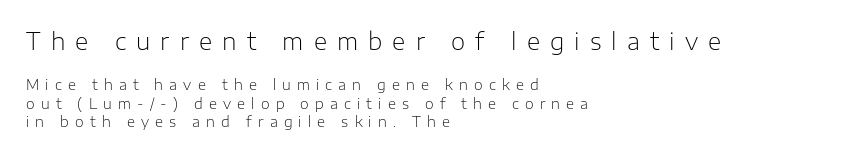
The lettering stays uniformly vertical, giving the passage a roman look. A bare baseline throughout the passage. Counters stay open thanks to moderate or lighter strokes. Does the bottom block carry the larger type? No, the top block does. Observe the wide spacing: letters keep a clear distance from each other.
